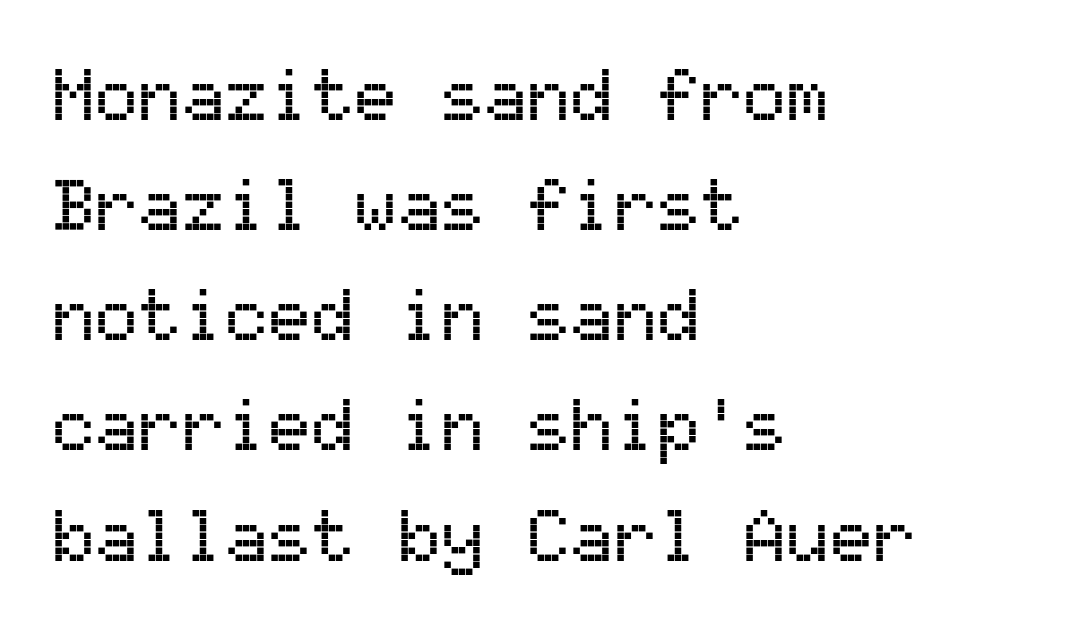
Q: Is the text italic (slanted)? A: No, it is upright.
Q: Is the typeface a serif or a sans-serif typeface? A: Sans-serif.
Q: Is the text underlined? A: No.
Q: How is the paragraph aligned? A: Left-aligned.
Q: Is the spacing between letters normal or unusually wide? A: Normal.
Q: Is the spacing between lines tight, normal or loose? A: Normal.
Q: Width (condensed, normal, or wide)? A: Normal.
Q: Stroke contrast? A: Medium.
Q: x-height? A: Medium.
Q: Monospaced? A: Yes.
